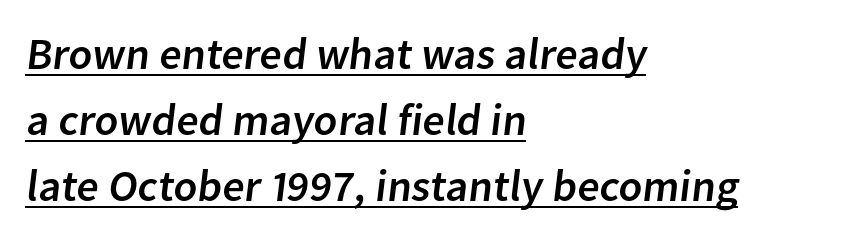
{"serif": "no", "width": "normal", "stroke_contrast": "low", "x_height": "medium", "monospaced": "no", "underline": "yes", "align": "left", "line_spacing": "normal", "line_spacing_ratio": 1.5, "letter_spacing": "normal", "letter_spacing_em": 0.0, "glyph_px": 44}
